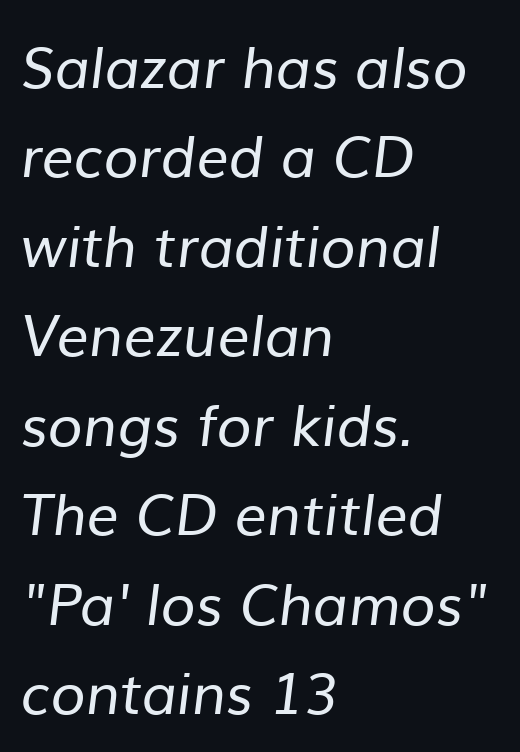
{"serif": "no", "bold": "no", "weight": "regular", "width": "normal", "stroke_contrast": "low", "x_height": "medium", "monospaced": "no", "underline": "no", "align": "left", "line_spacing": "normal", "line_spacing_ratio": 1.57, "letter_spacing": "normal", "letter_spacing_em": 0.0, "glyph_px": 57}
